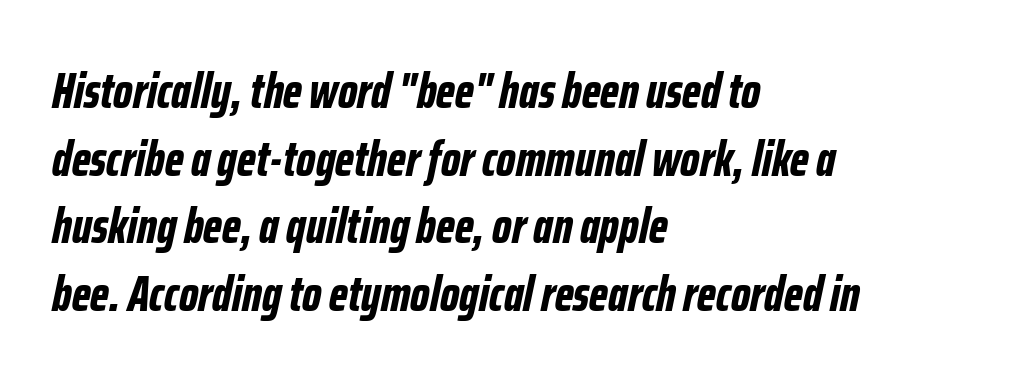
{"italic": "yes", "lean": "right", "slant_degrees": 12, "bold": "yes", "weight": "bold", "width": "condensed", "stroke_contrast": "low", "x_height": "medium", "monospaced": "no", "underline": "no", "align": "left", "line_spacing": "normal", "line_spacing_ratio": 1.38, "letter_spacing": "normal", "letter_spacing_em": 0.0, "glyph_px": 49}
